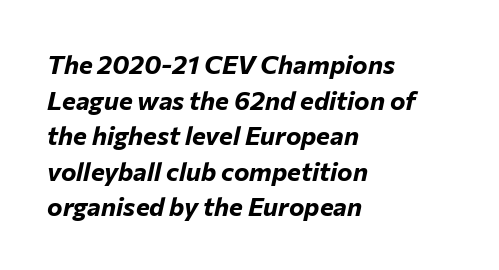
The image shows 26 px bold type, italic (leaning right); set left-aligned, normal line spacing (1.37x), normal letter spacing, not underlined.
